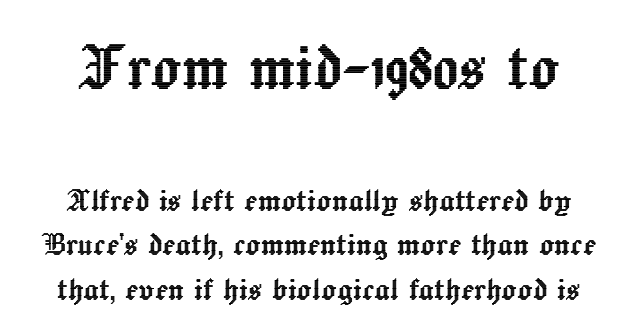
The image shows 77 px text type, upright; set line spacing 1.17x, normal letter spacing, not underlined; the first (top) block is 2.03x larger; a medium x-height.
